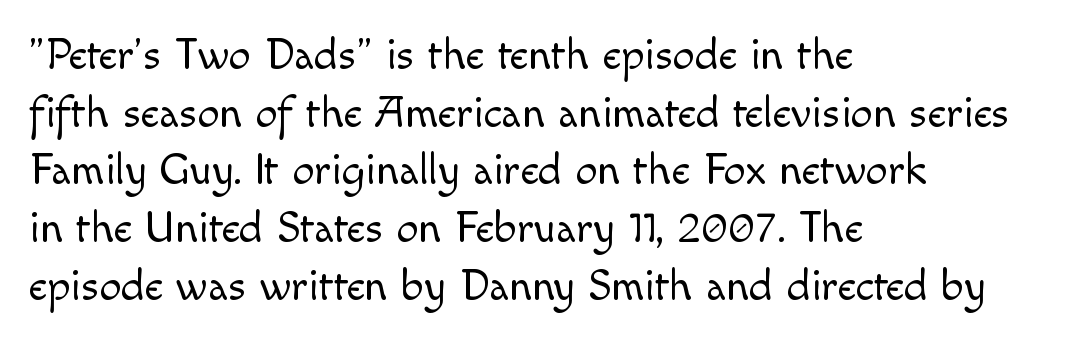
Q: Is the text bold? A: No.
Q: Is the text italic (slanted)? A: No, it is upright.
Q: Is the typeface a serif or a sans-serif typeface? A: Sans-serif.
Q: Is the text underlined? A: No.
Q: How is the paragraph aligned? A: Left-aligned.
Q: Is the spacing between letters normal or unusually wide? A: Normal.
Q: Is the spacing between lines tight, normal or loose? A: Normal.
Q: Width (condensed, normal, or wide)? A: Normal.
Q: x-height? A: Small.
Q: Monospaced? A: No.
